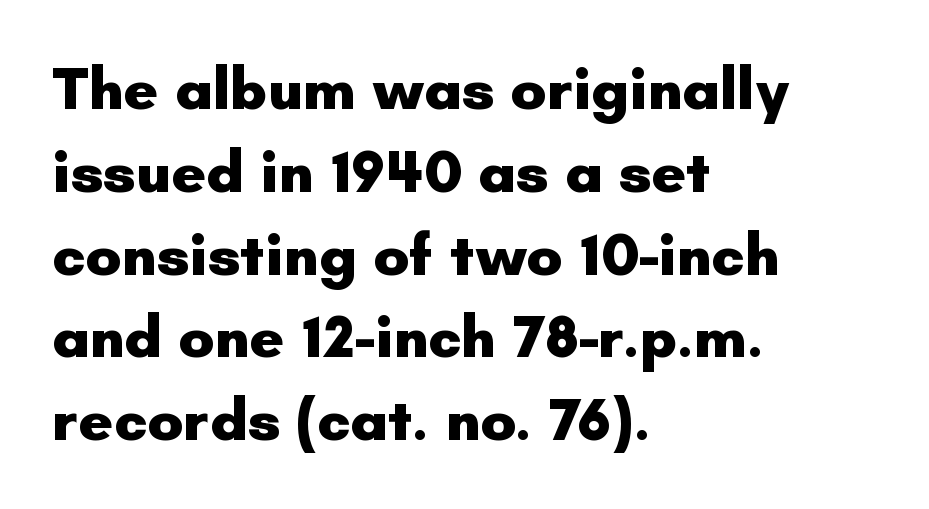
{"serif": "no", "italic": "no", "bold": "yes", "weight": "heavy", "width": "normal", "stroke_contrast": "low", "x_height": "small", "monospaced": "no", "underline": "no", "align": "left", "line_spacing": "normal", "line_spacing_ratio": 1.38, "letter_spacing": "normal", "letter_spacing_em": 0.0, "glyph_px": 60}
